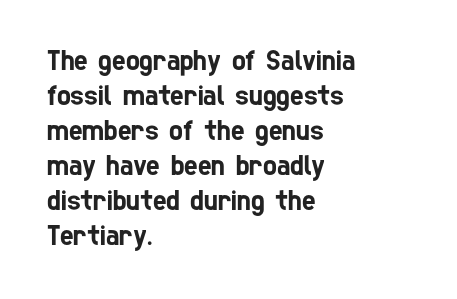
Q: Is the typeface a serif or a sans-serif typeface? A: Sans-serif.
Q: Is the text underlined? A: No.
Q: How is the paragraph aligned? A: Left-aligned.
Q: Is the spacing between letters normal or unusually wide? A: Normal.
Q: Width (condensed, normal, or wide)? A: Condensed.
Q: Stroke contrast? A: Low.
Q: x-height? A: Medium.
Q: Monospaced? A: No.
